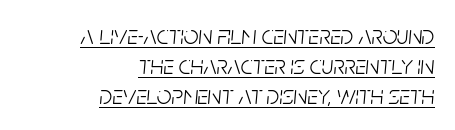
Q: Is the text bold? A: No.
Q: Is the text italic (slanted)? A: Yes, it leans right by about 5 degrees.
Q: Is the text underlined? A: Yes.
Q: How is the paragraph aligned? A: Right-aligned.
Q: Is the spacing between letters normal or unusually wide? A: Normal.
